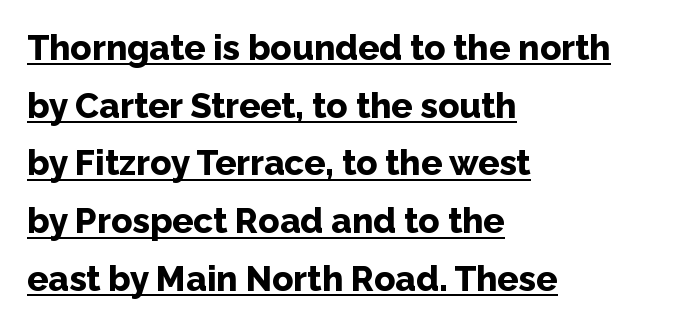
{"serif": "no", "italic": "no", "bold": "yes", "weight": "bold", "width": "normal", "stroke_contrast": "low", "x_height": "medium", "monospaced": "no", "underline": "yes", "align": "left", "line_spacing": "normal", "line_spacing_ratio": 1.65, "letter_spacing": "normal", "letter_spacing_em": 0.0, "glyph_px": 35}
